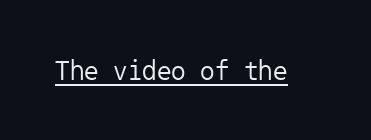
{"serif": "no", "italic": "no", "bold": "no", "weight": "regular", "width": "normal", "stroke_contrast": "low", "x_height": "medium", "monospaced": "yes", "underline": "yes", "letter_spacing": "normal", "letter_spacing_em": 0.0, "glyph_px": 29}
